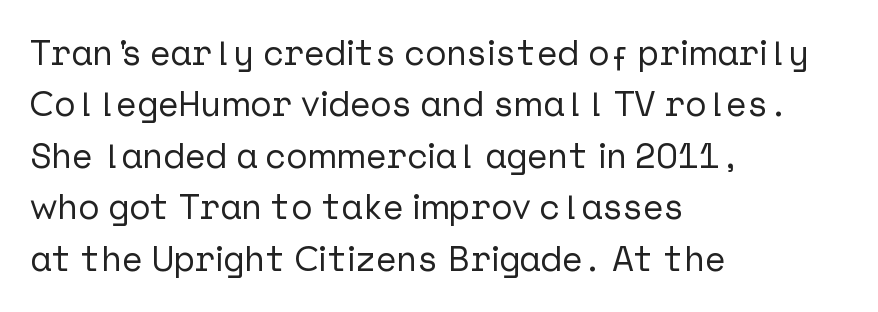
The image shows 35 px sans-serif type, upright; set left-aligned, normal line spacing (1.47x), normal letter spacing, not underlined; low stroke contrast and a medium x-height.
